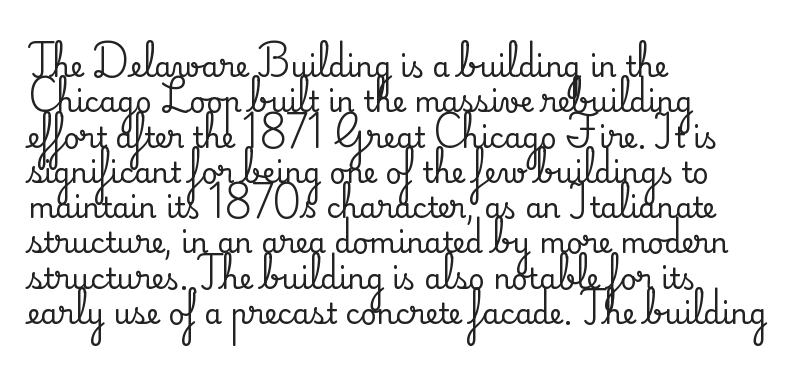
Q: Is the text italic (slanted)? A: No, it is upright.
Q: Is the typeface a serif or a sans-serif typeface? A: Serif.
Q: Is the text underlined? A: No.
Q: How is the paragraph aligned? A: Left-aligned.
Q: Is the spacing between letters normal or unusually wide? A: Normal.
Q: Is the spacing between lines tight, normal or loose? A: Normal.
Q: Width (condensed, normal, or wide)? A: Normal.
Q: Stroke contrast? A: Medium.
Q: x-height? A: Small.
Q: Monospaced? A: No.
